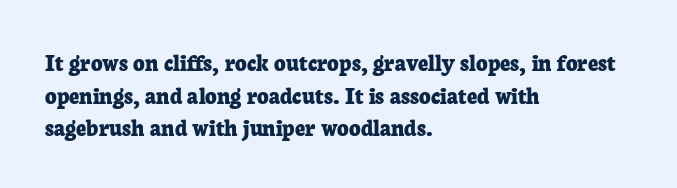
Q: Is the text bold? A: Yes.
Q: Is the text italic (slanted)? A: No, it is upright.
Q: Is the text underlined? A: No.
Q: How is the paragraph aligned? A: Left-aligned.
Q: Is the spacing between letters normal or unusually wide? A: Normal.
Q: Is the spacing between lines tight, normal or loose? A: Normal.
